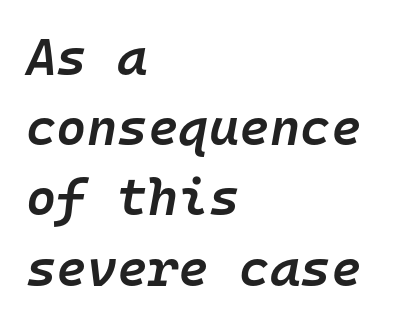
{"italic": "yes", "lean": "right", "slant_degrees": 10, "bold": "semi", "weight": "semibold", "width": "normal", "stroke_contrast": "low", "x_height": "medium", "monospaced": "yes", "underline": "no", "align": "left", "line_spacing": "normal", "line_spacing_ratio": 1.35, "letter_spacing": "normal", "letter_spacing_em": 0.0, "glyph_px": 52}
